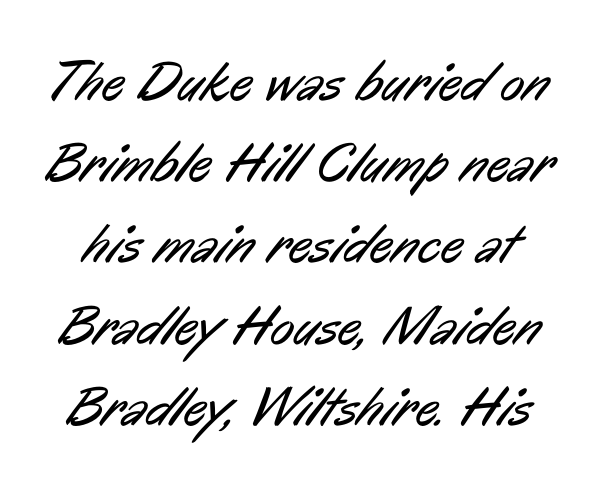
Q: Is the text bold? A: No.
Q: Is the typeface a serif or a sans-serif typeface? A: Sans-serif.
Q: Is the text underlined? A: No.
Q: Is the spacing between letters normal or unusually wide? A: Normal.
Q: Is the spacing between lines tight, normal or loose? A: Normal.
Q: Width (condensed, normal, or wide)? A: Condensed.
Q: Stroke contrast? A: Low.
Q: x-height? A: Medium.
Q: Monospaced? A: No.
